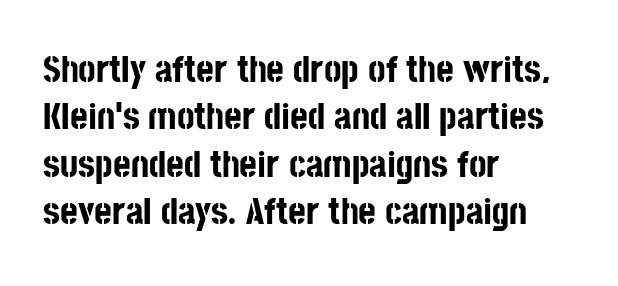
Glance below the letters and you will spot only blank space. Posture: straight, roman, zero tilt. Horizontal alignment here is leftward, the default for most running prose. These lines are composed in type without serifs.
